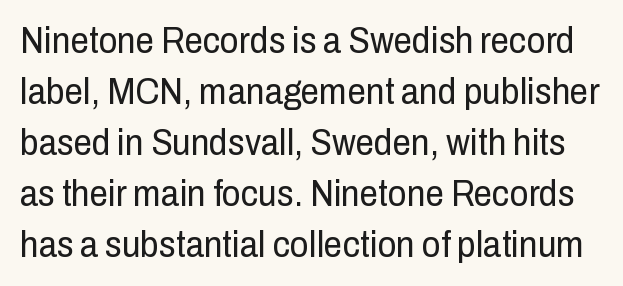
The image shows 37 px regular-weight, condensed sans-serif type, upright; set normal line spacing (1.38x), normal letter spacing, not underlined; low stroke contrast and a medium x-height.
